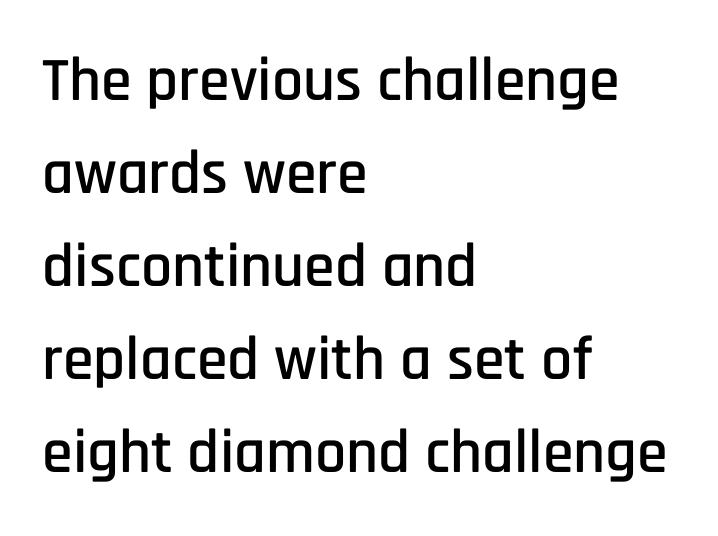
{"serif": "no", "italic": "no", "width": "condensed", "stroke_contrast": "low", "x_height": "large", "monospaced": "no", "underline": "no", "align": "left", "line_spacing": "normal", "line_spacing_ratio": 1.5, "letter_spacing": "normal", "letter_spacing_em": 0.0, "glyph_px": 62}
